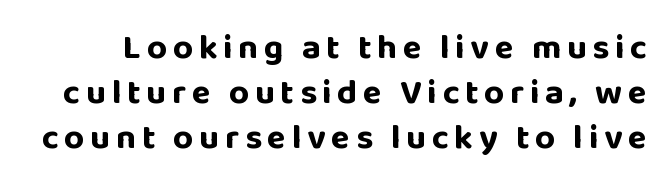
Q: Is the text bold? A: Yes.
Q: Is the text italic (slanted)? A: No, it is upright.
Q: Is the typeface a serif or a sans-serif typeface? A: Sans-serif.
Q: Is the text underlined? A: No.
Q: Is the spacing between lines tight, normal or loose? A: Normal.
Q: Width (condensed, normal, or wide)? A: Normal.
Q: Stroke contrast? A: Low.
Q: x-height? A: Large.
Q: Monospaced? A: No.
